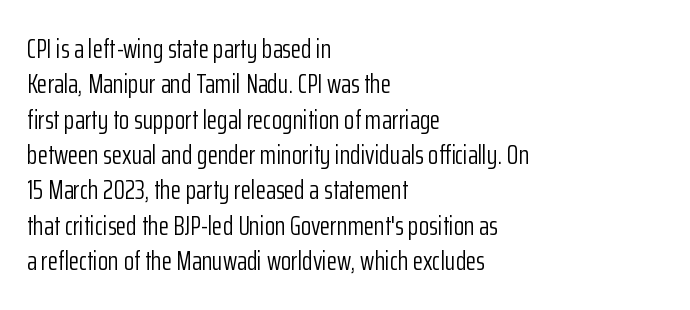
Q: Is the text bold? A: No.
Q: Is the text italic (slanted)? A: No, it is upright.
Q: Is the text underlined? A: No.
Q: How is the paragraph aligned? A: Left-aligned.
Q: Is the spacing between letters normal or unusually wide? A: Normal.
Q: Is the spacing between lines tight, normal or loose? A: Normal.
